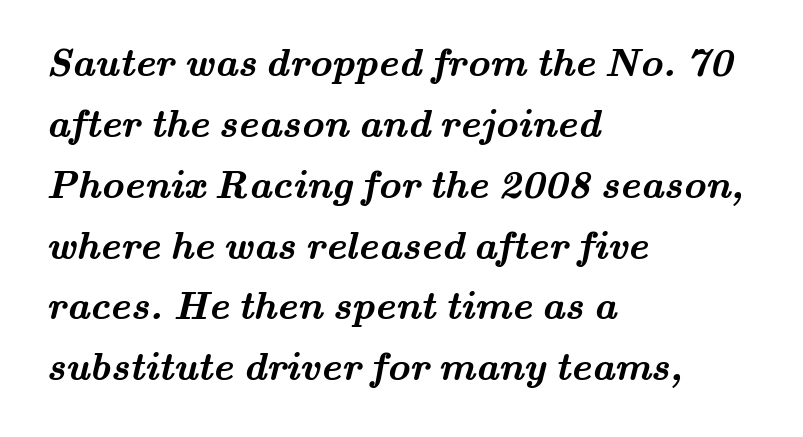
The image shows 39 px semibold, wide serif type; set left-aligned, normal line spacing (1.56x), normal letter spacing, not underlined; medium stroke contrast and a small x-height.
